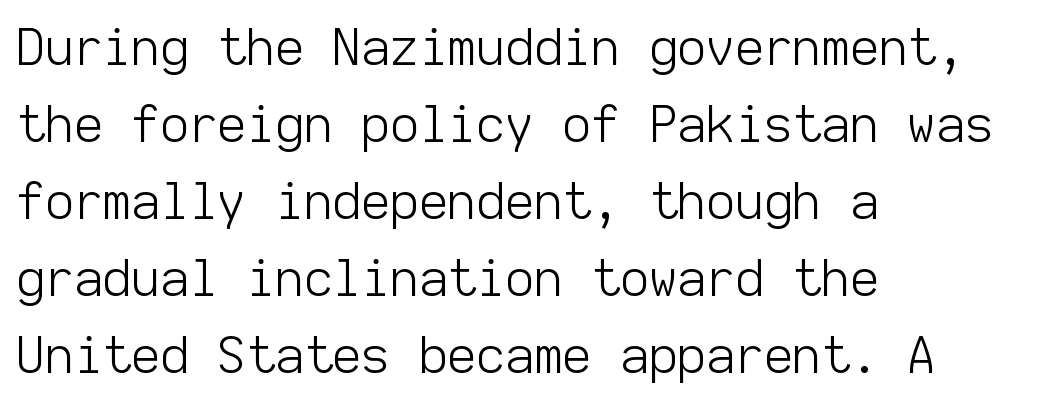
{"serif": "no", "italic": "no", "bold": "no", "weight": "light", "width": "normal", "stroke_contrast": "low", "x_height": "medium", "monospaced": "yes", "underline": "no", "align": "left", "line_spacing": "normal", "line_spacing_ratio": 1.54, "letter_spacing": "normal", "letter_spacing_em": 0.0, "glyph_px": 50}
